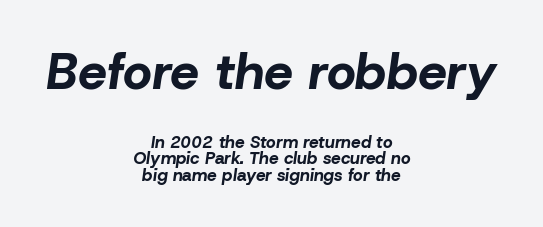
Q: Is the text bold? A: Yes.
Q: Is the text italic (slanted)? A: Yes, it leans right by about 8 degrees.
Q: Is the text underlined? A: No.
Q: How is the paragraph aligned? A: Centered.
Q: Is the spacing between letters normal or unusually wide? A: Normal.
Q: Is the spacing between lines tight, normal or loose? A: Tight.
Q: Which block of text is set in a larger size, the first (top) or the second (bottom)? A: The first (top) one.
Q: Width (condensed, normal, or wide)? A: Normal.
Q: Stroke contrast? A: Low.
Q: x-height? A: Medium.
Q: Monospaced? A: No.
